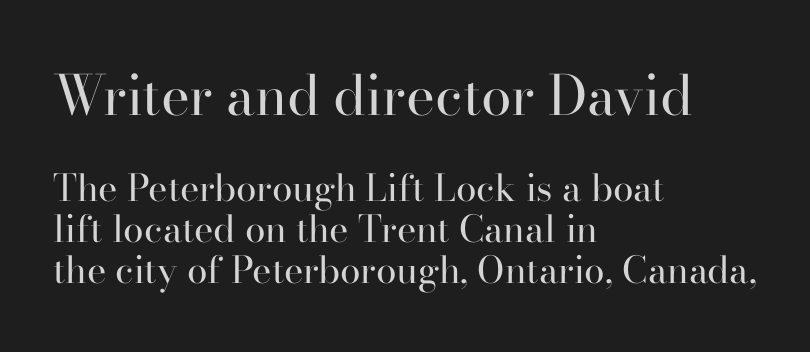
{"serif": "yes", "italic": "no", "bold": "no", "weight": "regular", "width": "normal", "stroke_contrast": "high", "x_height": "small", "monospaced": "no", "underline": "no", "align": "left", "line_spacing": "tight", "line_spacing_ratio": 1.12, "letter_spacing": "normal", "letter_spacing_em": 0.0, "larger_block": "first", "size_ratio": 1.49, "glyph_px": 55}
